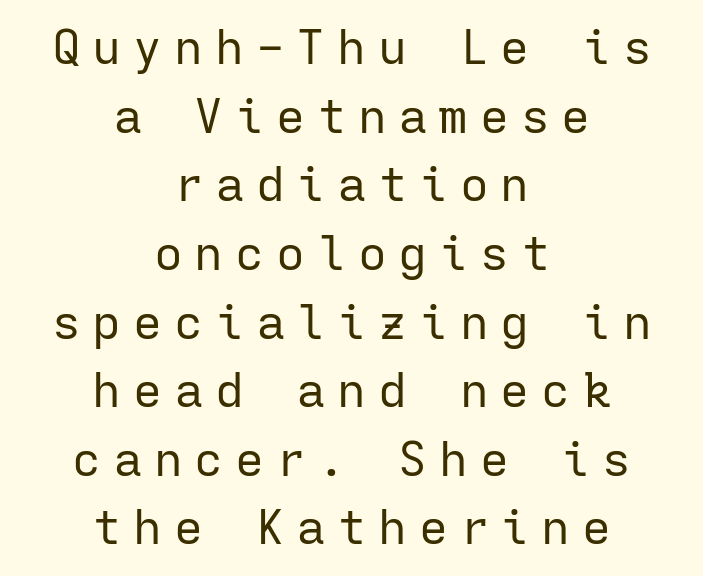
The image shows 48 px regular-weight sans-serif type, upright, monospaced; set centered, normal line spacing (1.43x), unusually wide letter spacing (+0.25 em), not underlined; low stroke contrast and a medium x-height.
